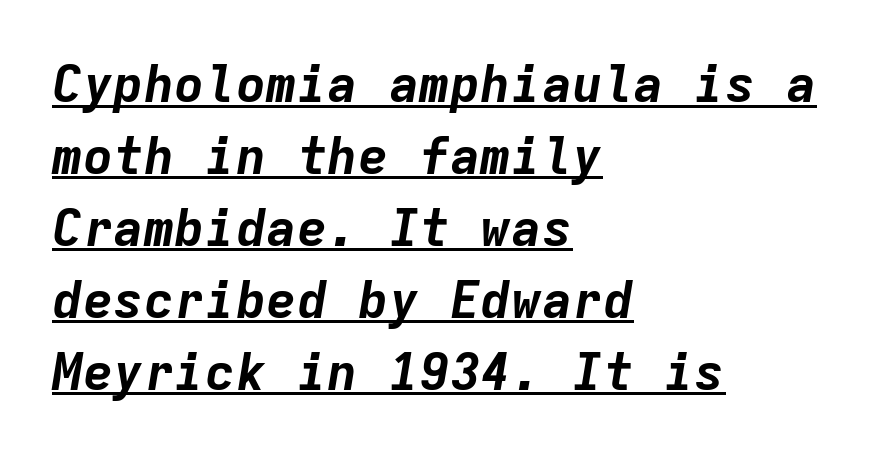
The image shows 51 px bold type, italic (leaning right), monospaced; set left-aligned, normal line spacing (1.41x), normal letter spacing, underlined; low stroke contrast and a medium x-height.
